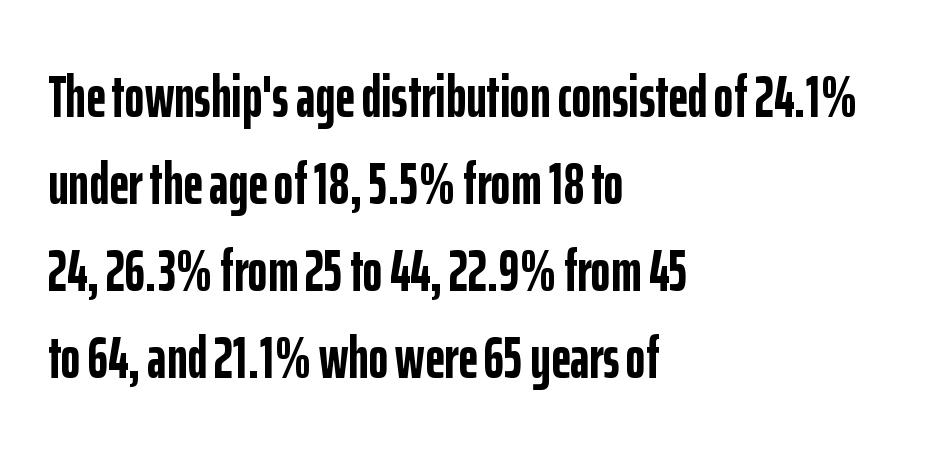
The image shows 60 px semibold, condensed sans-serif type, upright; set left-aligned, normal line spacing (1.45x), normal letter spacing, not underlined; low stroke contrast and a medium x-height.
